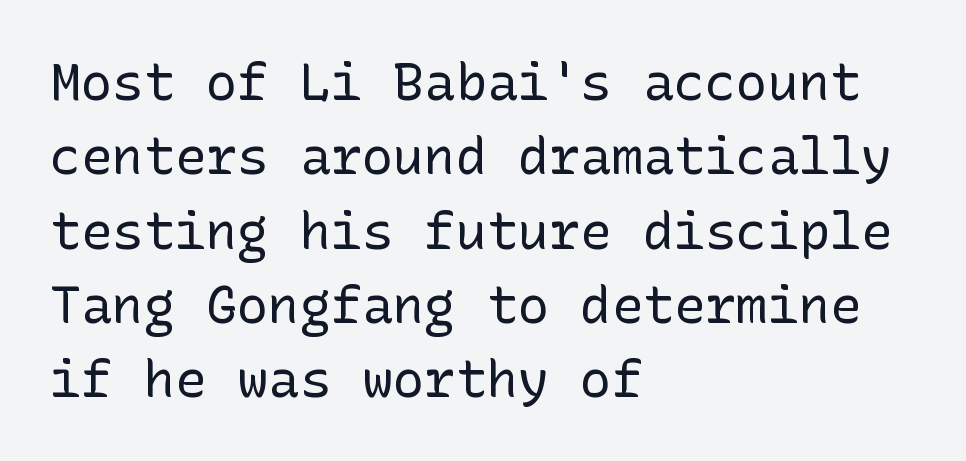
{"serif": "no", "italic": "no", "bold": "no", "weight": "regular", "width": "normal", "stroke_contrast": "low", "x_height": "medium", "underline": "no", "align": "left", "line_spacing": "normal", "line_spacing_ratio": 1.43, "letter_spacing": "normal", "letter_spacing_em": 0.0, "glyph_px": 52}
